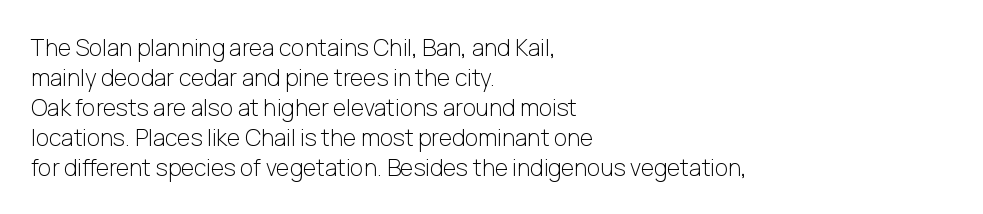
The image shows 23 px text type, upright; set left-aligned, normal line spacing (1.3x), normal letter spacing, not underlined.
